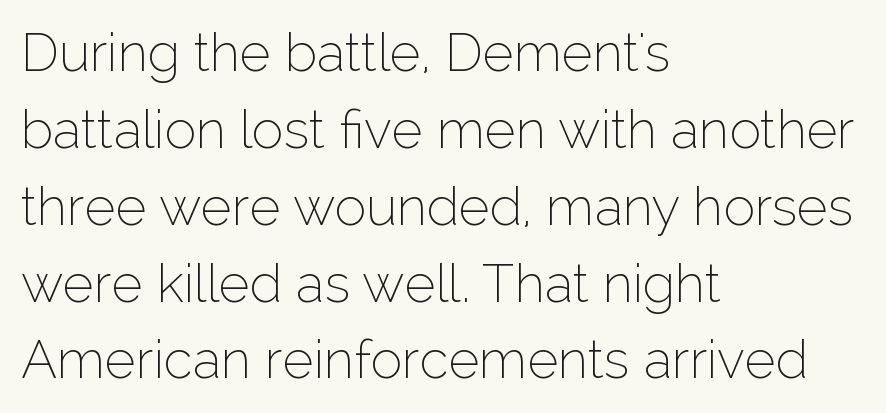
Honestly, the row spacing looks completely unremarkable. Clear beneath every line of the passage. This sample has the flowing, uneven cadence of proportional lettering. The gaps between neighbouring characters are ordinary and unremarkable. The font family rendered here belongs to the sans-serif group. Characters remain perfectly vertical along every line.
